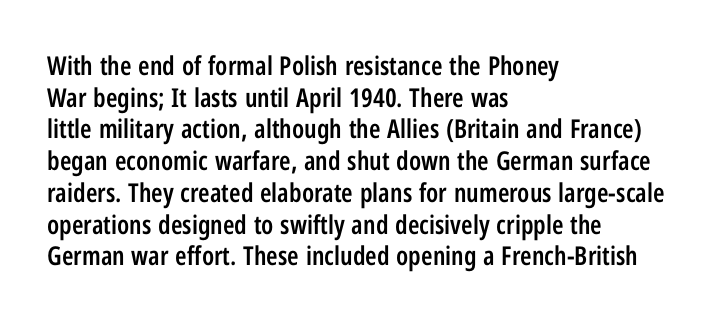
Q: Is the text bold? A: Semi-bold.
Q: Is the text italic (slanted)? A: No, it is upright.
Q: Is the text underlined? A: No.
Q: How is the paragraph aligned? A: Left-aligned.
Q: Is the spacing between letters normal or unusually wide? A: Normal.
